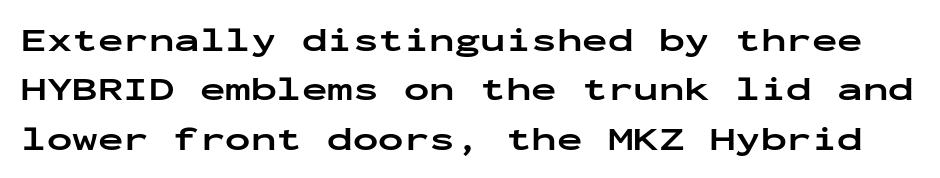
The image shows 34 px bold, wide sans-serif type, upright, monospaced; set normal line spacing (1.45x), normal letter spacing, not underlined; low stroke contrast and a medium x-height.
